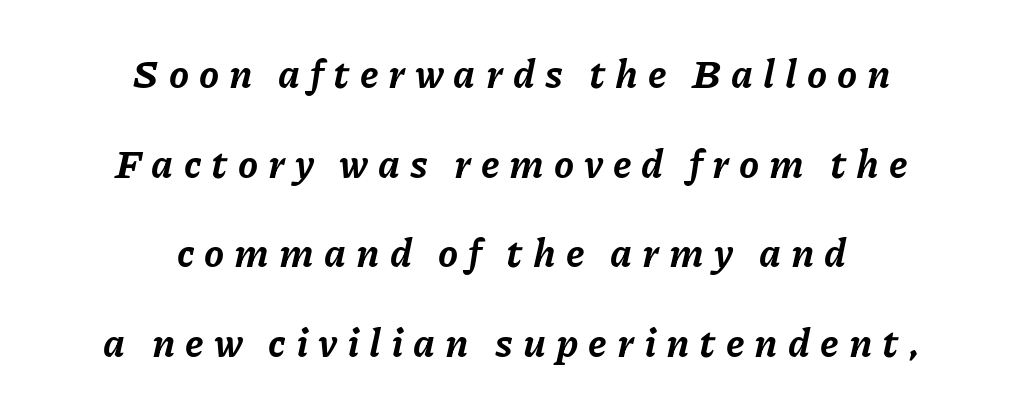
Q: Is the text bold? A: Yes.
Q: Is the text italic (slanted)? A: Yes, it leans right by about 11 degrees.
Q: Is the text underlined? A: No.
Q: How is the paragraph aligned? A: Centered.
Q: Is the spacing between letters normal or unusually wide? A: Unusually wide.
Q: Is the spacing between lines tight, normal or loose? A: Loose.
Q: Width (condensed, normal, or wide)? A: Normal.
Q: Stroke contrast? A: Low.
Q: x-height? A: Medium.
Q: Monospaced? A: No.
